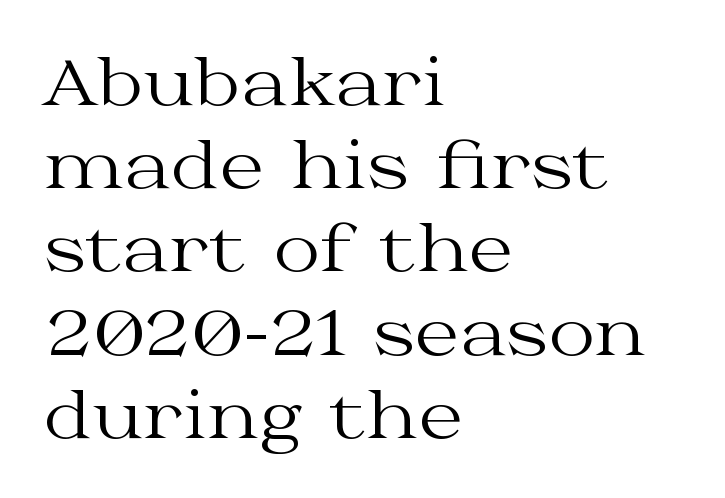
{"serif": "yes", "italic": "no", "bold": "no", "weight": "regular", "width": "wide", "stroke_contrast": "medium", "x_height": "medium", "monospaced": "no", "underline": "no", "align": "left", "line_spacing": "normal", "line_spacing_ratio": 1.3, "letter_spacing": "normal", "letter_spacing_em": 0.0, "glyph_px": 64}
